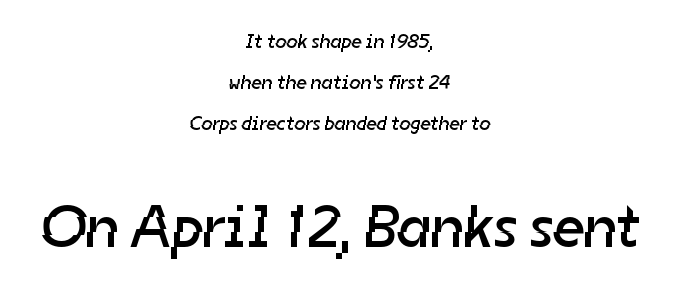
{"serif": "no", "bold": "no", "weight": "regular", "width": "normal", "stroke_contrast": "low", "x_height": "medium", "monospaced": "no", "underline": "no", "align": "center", "line_spacing": "loose", "line_spacing_ratio": 2.05, "letter_spacing": "normal", "letter_spacing_em": 0.0, "larger_block": "second", "size_ratio": 3.0, "glyph_px": 60}
